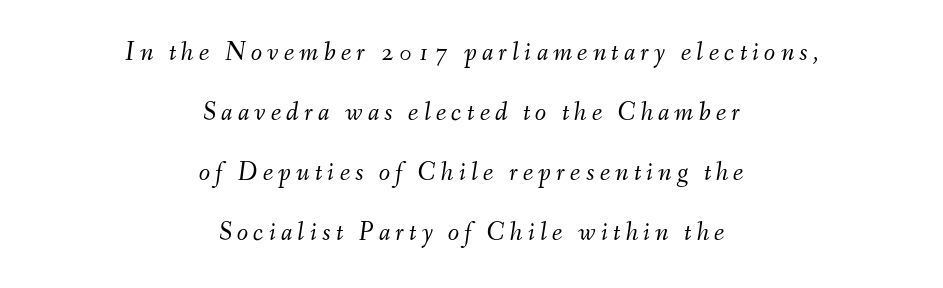
{"italic": "yes", "lean": "right", "slant_degrees": 9, "bold": "no", "underline": "no", "align": "center", "line_spacing": "loose", "line_spacing_ratio": 2.31, "letter_spacing": "wide", "letter_spacing_em": 0.2, "glyph_px": 26}
